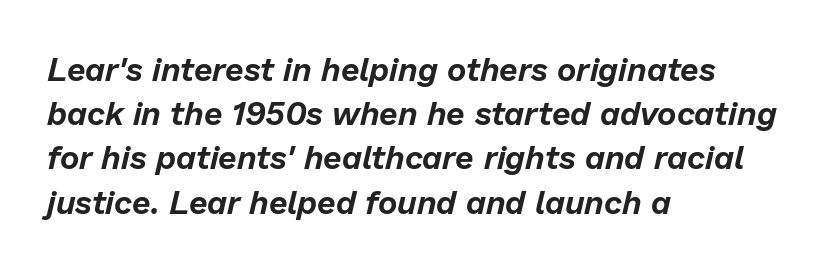
The image shows 33 px text type, italic (leaning right); set left-aligned, normal line spacing (1.34x), normal letter spacing, not underlined; low stroke contrast and a medium x-height.
